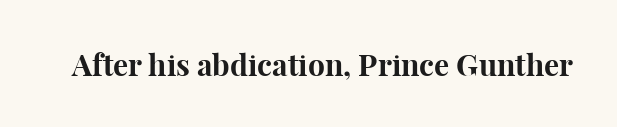
The image shows 30 px bold serif type, upright; set normal letter spacing, not underlined; high stroke contrast and a medium x-height.
